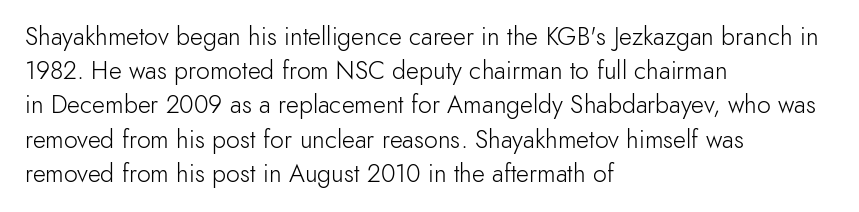
{"italic": "no", "bold": "no", "underline": "no", "align": "left", "line_spacing": "normal", "line_spacing_ratio": 1.37, "letter_spacing": "normal", "letter_spacing_em": 0.0, "glyph_px": 25}
